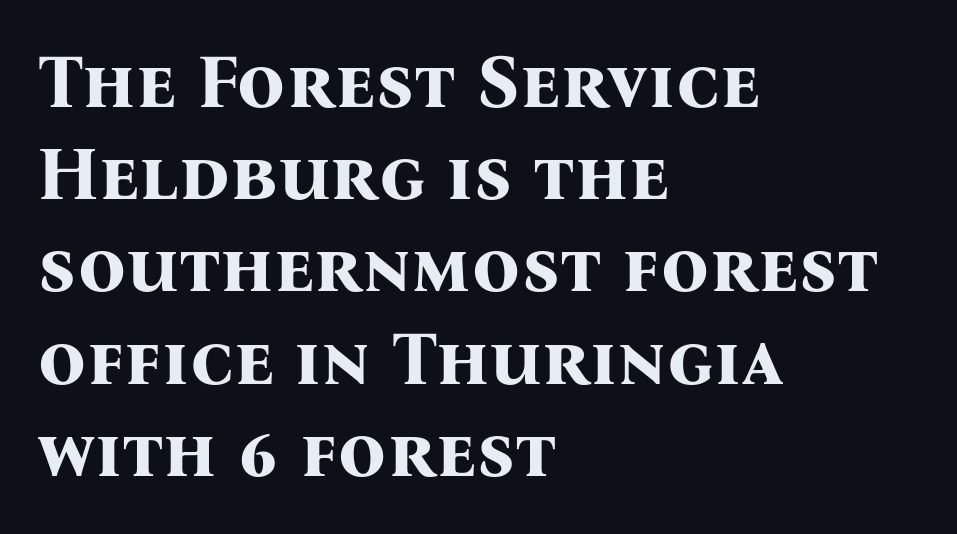
The image shows 75 px bold serif type, upright; set left-aligned, line spacing 1.23x, normal letter spacing, not underlined; medium stroke contrast and a medium x-height.
